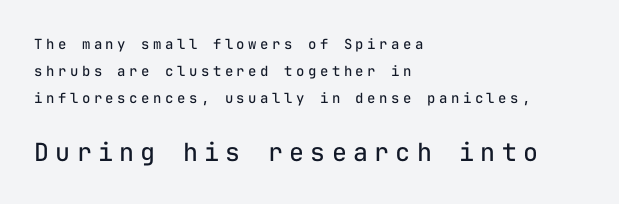
The image shows 25 px text type, upright; set left-aligned, loose line spacing (1.94x), unusually wide letter spacing (+0.25 em), not underlined; the second (bottom) block is 1.79x larger.
